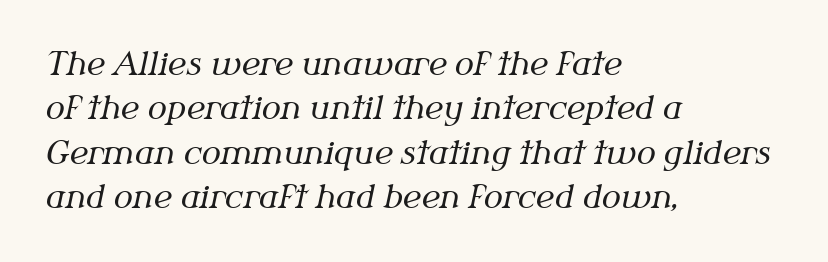
Q: Is the text bold? A: No.
Q: Is the text italic (slanted)? A: Yes, it leans right by about 12 degrees.
Q: Is the typeface a serif or a sans-serif typeface? A: Serif.
Q: Is the text underlined? A: No.
Q: How is the paragraph aligned? A: Left-aligned.
Q: Is the spacing between letters normal or unusually wide? A: Normal.
Q: Is the spacing between lines tight, normal or loose? A: Normal.
Q: Width (condensed, normal, or wide)? A: Normal.
Q: Stroke contrast? A: Medium.
Q: x-height? A: Medium.
Q: Monospaced? A: No.
